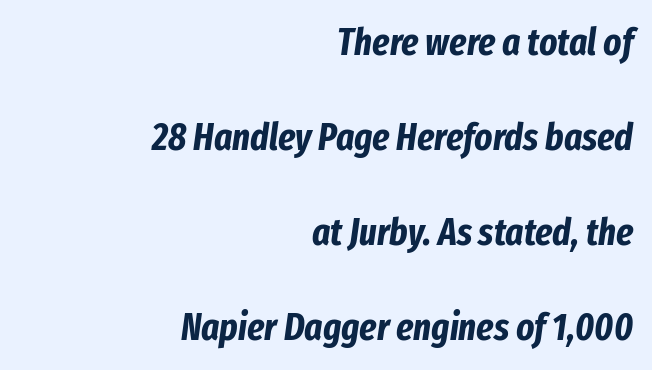
The image shows 38 px bold, condensed type, italic (leaning right); set right-aligned, loose line spacing (2.5x), normal letter spacing, not underlined; low stroke contrast and a medium x-height.
